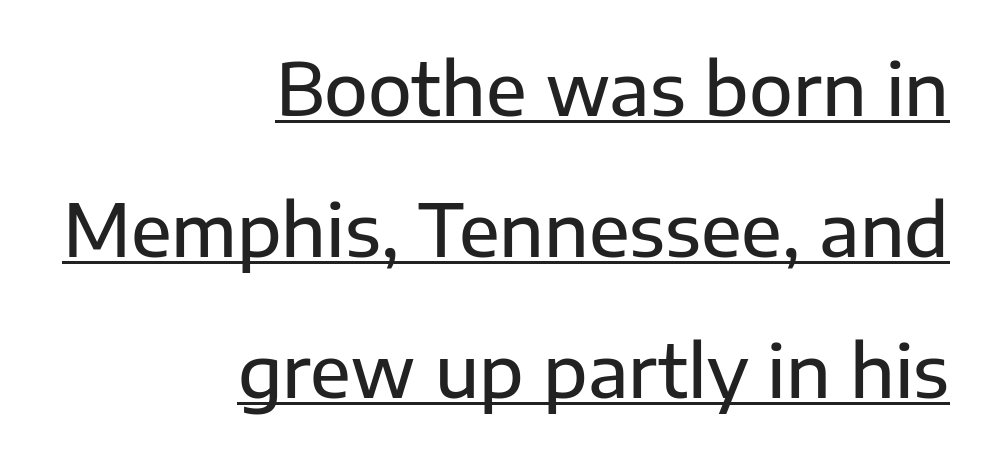
The image shows 72 px sans-serif type, upright; set right-aligned, loose line spacing (1.96x), normal letter spacing, underlined; low stroke contrast and a medium x-height.
